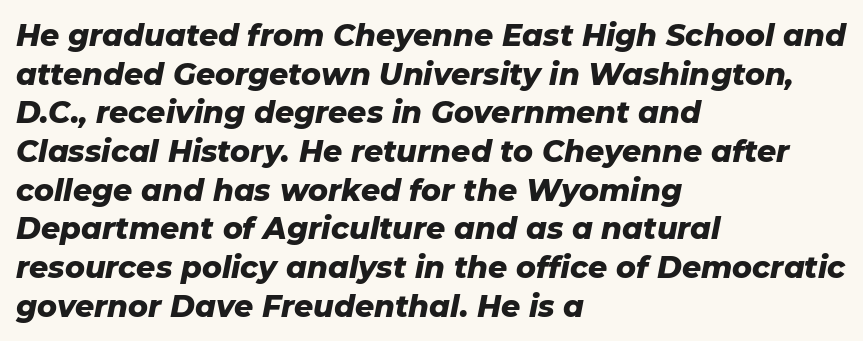
{"italic": "yes", "lean": "right", "slant_degrees": 11, "bold": "yes", "weight": "heavy", "width": "normal", "stroke_contrast": "low", "x_height": "medium", "monospaced": "no", "underline": "no", "align": "left", "line_spacing": "normal", "line_spacing_ratio": 1.29, "letter_spacing": "normal", "letter_spacing_em": 0.0, "glyph_px": 30}
